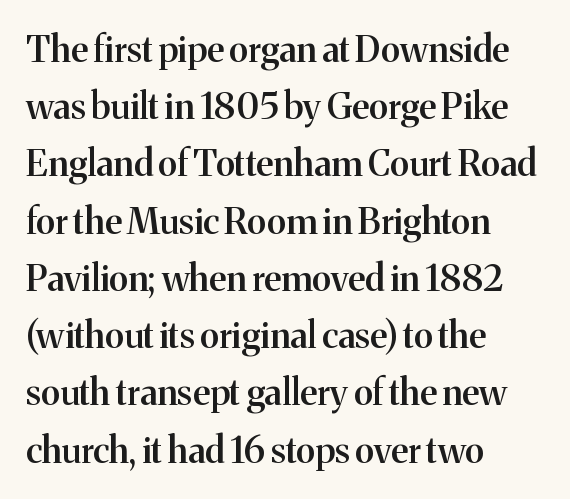
The image shows 36 px semibold serif type, upright; set left-aligned, normal line spacing (1.59x), normal letter spacing, not underlined; medium stroke contrast and a medium x-height.
